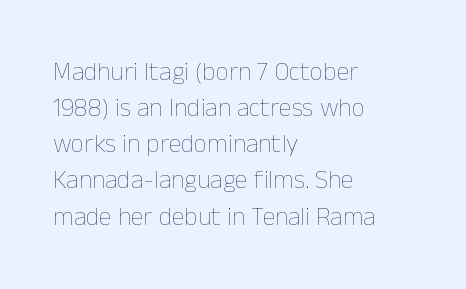
{"italic": "no", "bold": "no", "underline": "no", "align": "left", "line_spacing": "normal", "line_spacing_ratio": 1.39, "letter_spacing": "normal", "letter_spacing_em": 0.0, "glyph_px": 26}
